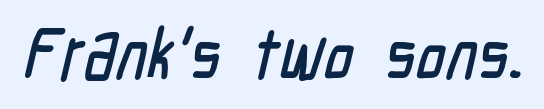
Q: Is the typeface a serif or a sans-serif typeface? A: Sans-serif.
Q: Is the text underlined? A: No.
Q: Is the spacing between letters normal or unusually wide? A: Normal.
Q: Width (condensed, normal, or wide)? A: Condensed.
Q: Stroke contrast? A: Low.
Q: x-height? A: Medium.
Q: Monospaced? A: No.
